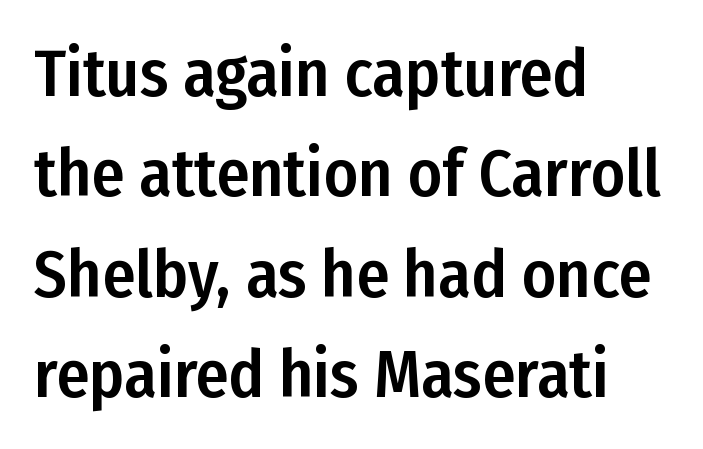
Horizontally, the lines are justified to the leading edge only. Posture: vertical. How would I describe the line gaps? Plain and ordinary. The space beneath each line is pristine and unruled.
